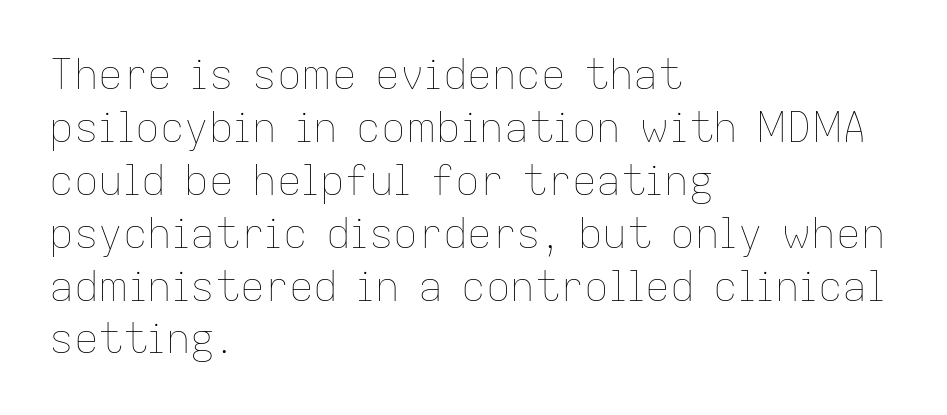
Teacher's note: observe the even left margin — that is flush-left alignment. Ordinary non-slanted type is in use. Nothing unusual about the tracking: characters are spaced as the font intends. This sample has the flowing, uneven cadence of proportional lettering. Whoever set this chose a conventional vertical rhythm. Weight class: somewhere from thin through regular.
